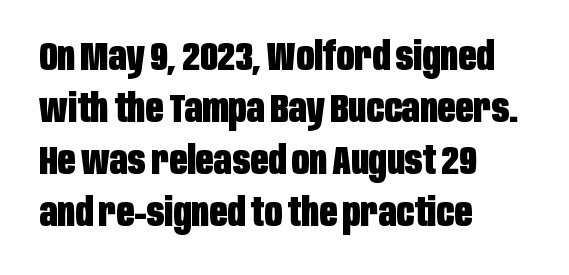
Q: Is the text bold? A: Yes.
Q: Is the text italic (slanted)? A: No, it is upright.
Q: Is the typeface a serif or a sans-serif typeface? A: Sans-serif.
Q: Is the text underlined? A: No.
Q: How is the paragraph aligned? A: Left-aligned.
Q: Is the spacing between letters normal or unusually wide? A: Normal.
Q: Is the spacing between lines tight, normal or loose? A: Normal.
Q: Width (condensed, normal, or wide)? A: Condensed.
Q: Stroke contrast? A: Low.
Q: x-height? A: Large.
Q: Monospaced? A: No.
